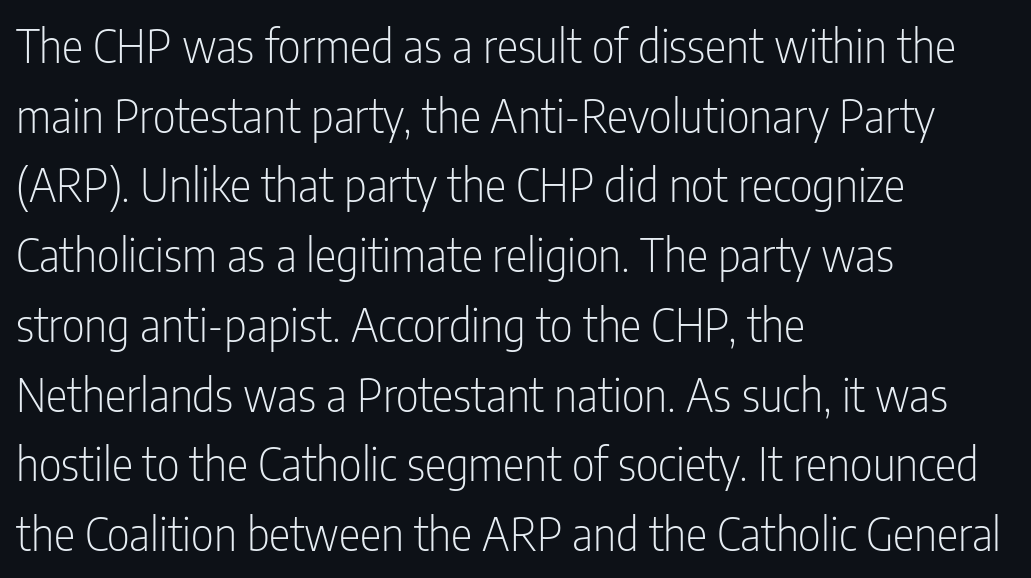
The image shows 45 px light, condensed sans-serif type, upright; set left-aligned, normal line spacing (1.55x), normal letter spacing, not underlined; low stroke contrast and a medium x-height.
